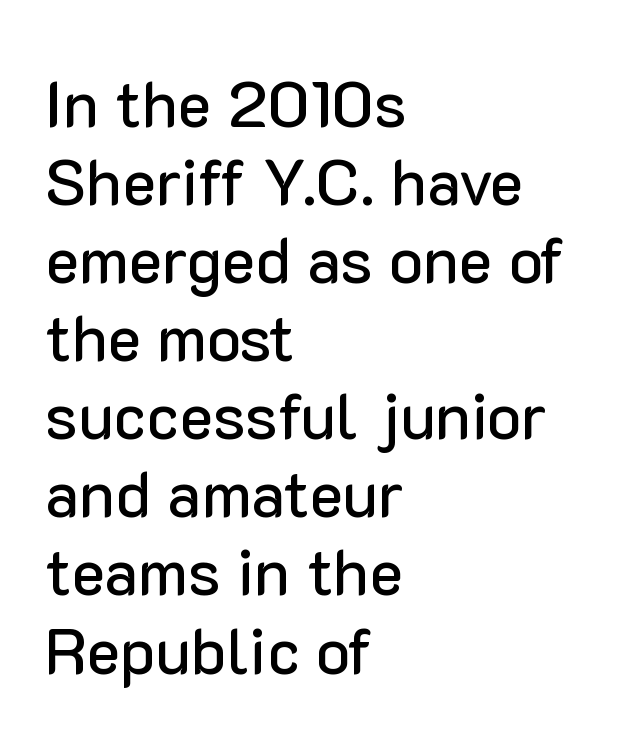
The image shows 64 px sans-serif type, upright; set left-aligned, line spacing 1.22x, normal letter spacing, not underlined; low stroke contrast and a medium x-height.
